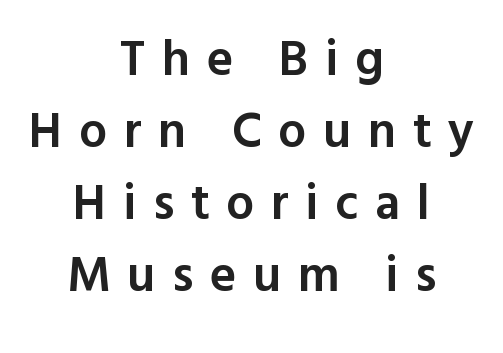
The image shows 50 px semibold sans-serif type, upright; set centered, normal line spacing (1.44x), unusually wide letter spacing (+0.33 em), not underlined; a medium x-height.
